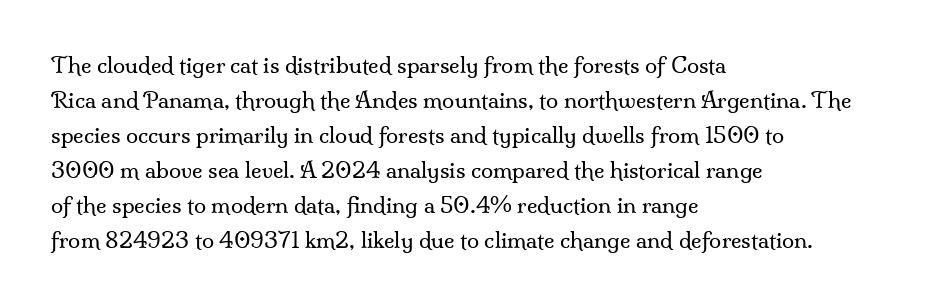
Q: Is the text bold? A: No.
Q: Is the text italic (slanted)? A: No, it is upright.
Q: Is the text underlined? A: No.
Q: How is the paragraph aligned? A: Left-aligned.
Q: Is the spacing between letters normal or unusually wide? A: Normal.
Q: Is the spacing between lines tight, normal or loose? A: Normal.
